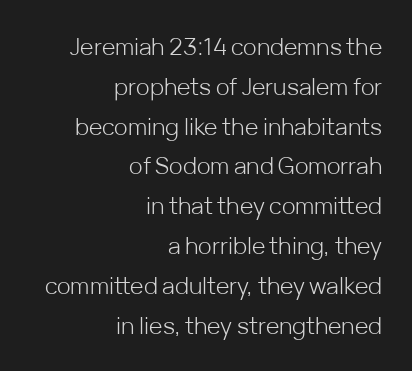
The image shows 23 px text type, upright; set right-aligned, line spacing 1.73x, normal letter spacing, not underlined.
